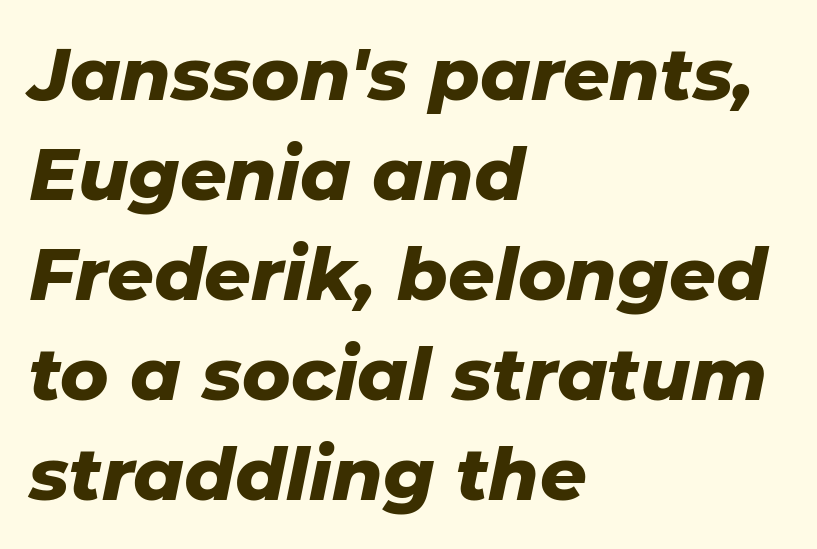
{"italic": "yes", "lean": "right", "slant_degrees": 11, "bold": "yes", "weight": "heavy", "width": "normal", "stroke_contrast": "low", "x_height": "medium", "monospaced": "no", "underline": "no", "align": "left", "line_spacing": "normal", "line_spacing_ratio": 1.37, "letter_spacing": "normal", "letter_spacing_em": 0.0, "glyph_px": 73}
